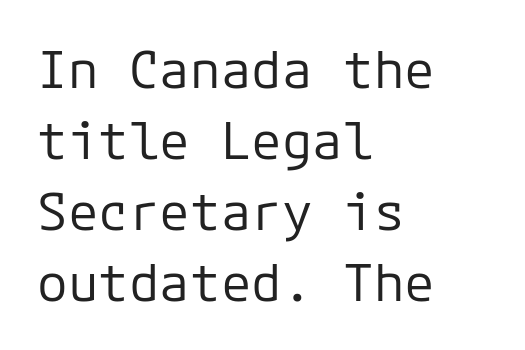
The image shows 51 px regular-weight sans-serif type, upright; set left-aligned, normal line spacing (1.39x), normal letter spacing, not underlined; low stroke contrast and a medium x-height.
